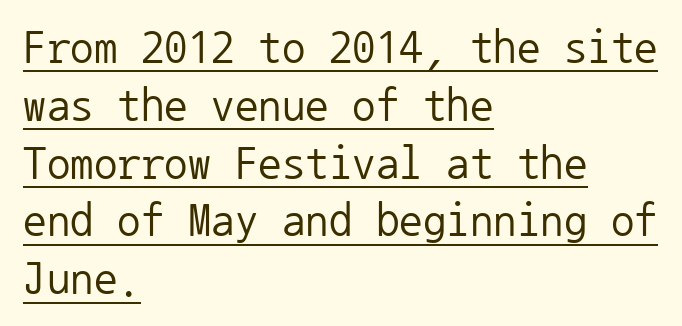
{"serif": "no", "italic": "no", "bold": "no", "weight": "regular", "width": "normal", "stroke_contrast": "low", "x_height": "medium", "monospaced": "yes", "underline": "yes", "align": "left", "line_spacing_ratio": 1.23, "letter_spacing": "normal", "letter_spacing_em": 0.0, "glyph_px": 47}
